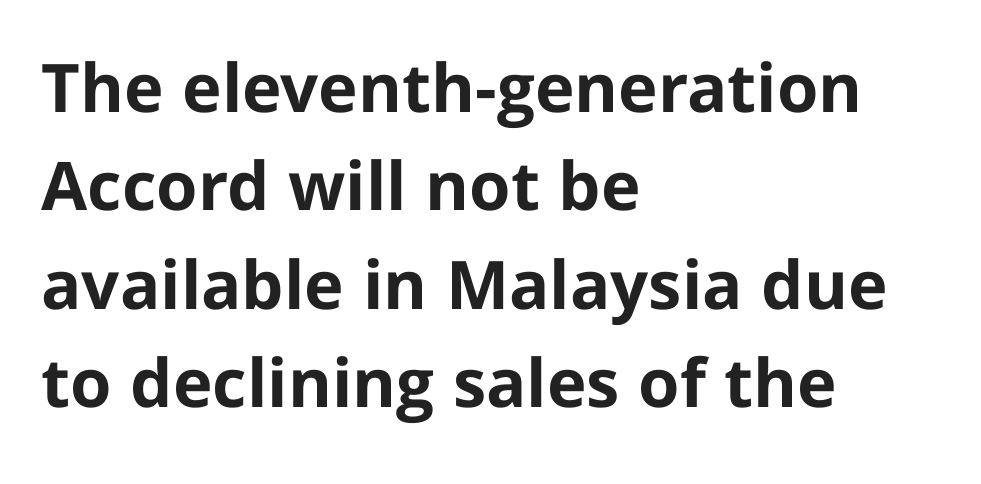
Q: Is the text bold? A: Yes.
Q: Is the text italic (slanted)? A: No, it is upright.
Q: Is the typeface a serif or a sans-serif typeface? A: Sans-serif.
Q: Is the text underlined? A: No.
Q: How is the paragraph aligned? A: Left-aligned.
Q: Is the spacing between letters normal or unusually wide? A: Normal.
Q: Is the spacing between lines tight, normal or loose? A: Normal.
Q: Width (condensed, normal, or wide)? A: Normal.
Q: Stroke contrast? A: Low.
Q: x-height? A: Medium.
Q: Monospaced? A: No.
